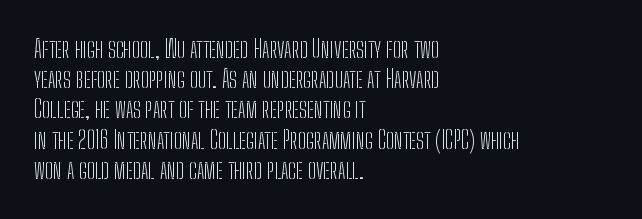
Q: Is the text bold? A: No.
Q: Is the text italic (slanted)? A: No, it is upright.
Q: Is the text underlined? A: No.
Q: How is the paragraph aligned? A: Left-aligned.
Q: Is the spacing between letters normal or unusually wide? A: Normal.
Q: Is the spacing between lines tight, normal or loose? A: Normal.
